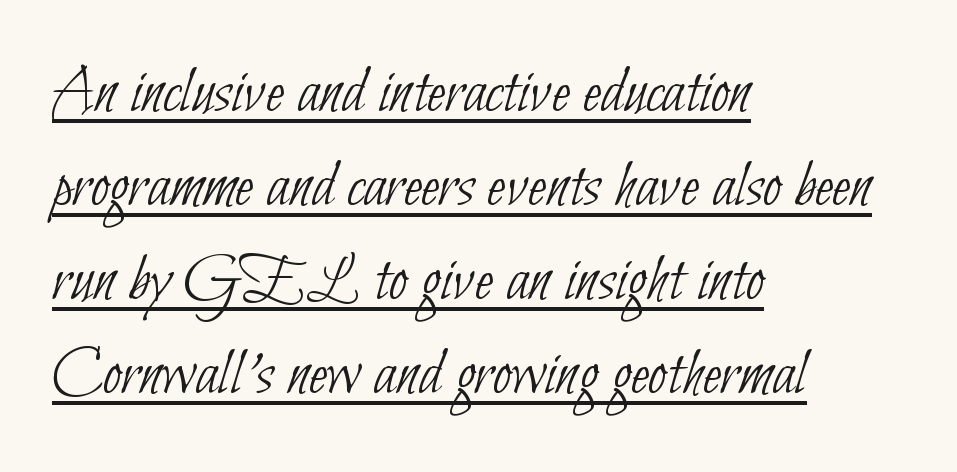
{"serif": "no", "bold": "no", "weight": "thin", "width": "condensed", "stroke_contrast": "low", "x_height": "small", "monospaced": "no", "underline": "yes", "align": "left", "line_spacing": "normal", "line_spacing_ratio": 1.38, "letter_spacing": "normal", "letter_spacing_em": 0.0, "glyph_px": 68}
